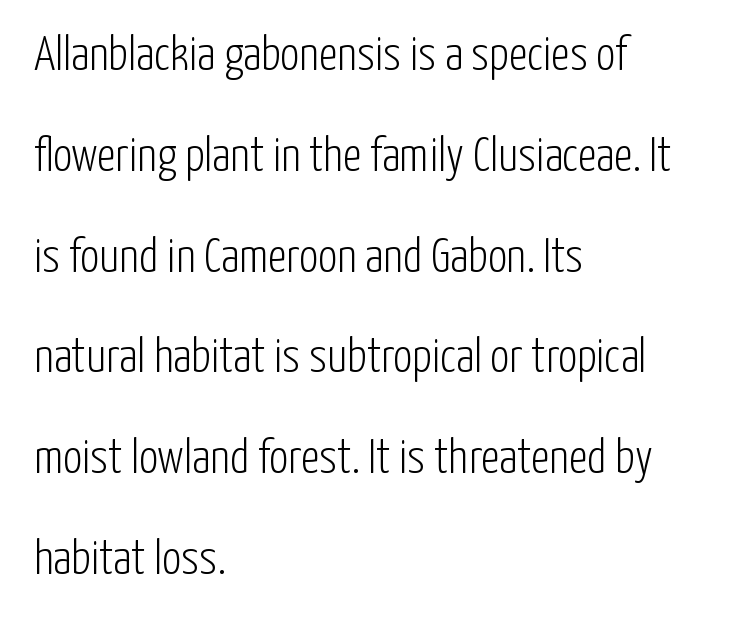
Short and long lines alike share a common starting point at left. Students, observe: this is what heavily led, spacious text looks like. Italic: no, the glyphs are upright roman. Weight: in the light-to-regular range.
